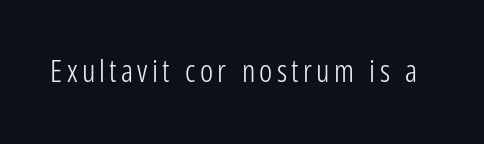
The image shows 31 px light, condensed sans-serif type, upright; set not underlined; low stroke contrast and a medium x-height.
